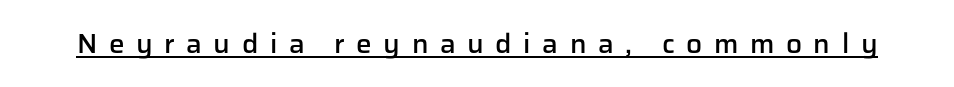
Slightly chunky letters — semibold, I'd say, not full bold. Has an underline been added? It has. Italic? Not at all — the glyphs are vertical. Varying glyph widths throughout — classic text-font behaviour. Loose tracking; the words dissolve into strings of separated letters.
